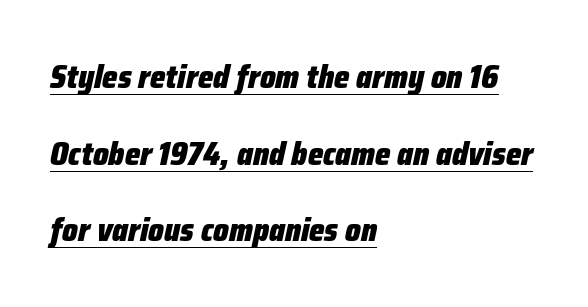
{"italic": "yes", "lean": "right", "slant_degrees": 12, "bold": "yes", "weight": "heavy", "width": "condensed", "stroke_contrast": "low", "x_height": "medium", "monospaced": "no", "underline": "yes", "align": "left", "line_spacing": "loose", "line_spacing_ratio": 2.32, "letter_spacing": "normal", "letter_spacing_em": 0.0, "glyph_px": 33}
